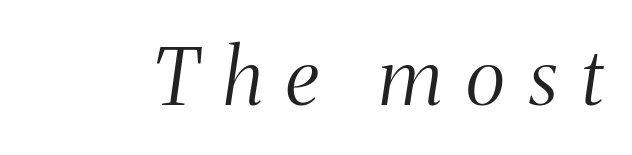
Weight: not bold — regular or lighter. Spacing verdict: proportional, widths tailored to each character. Only glyphs here, with clear space below each row. Each letter's strokes conclude with small projecting serifs.
